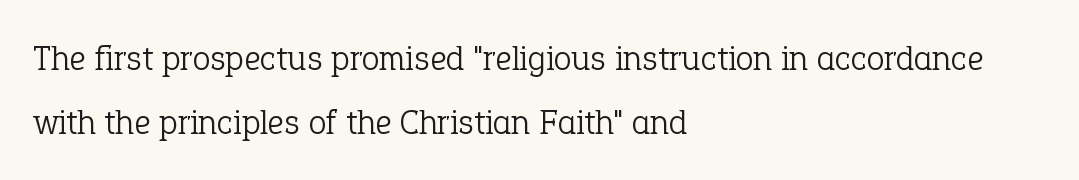
Q: Is the text bold? A: No.
Q: Is the text italic (slanted)? A: No, it is upright.
Q: Is the typeface a serif or a sans-serif typeface? A: Serif.
Q: Is the text underlined? A: No.
Q: How is the paragraph aligned? A: Left-aligned.
Q: Is the spacing between letters normal or unusually wide? A: Normal.
Q: Width (condensed, normal, or wide)? A: Normal.
Q: Stroke contrast? A: Low.
Q: x-height? A: Medium.
Q: Monospaced? A: No.
